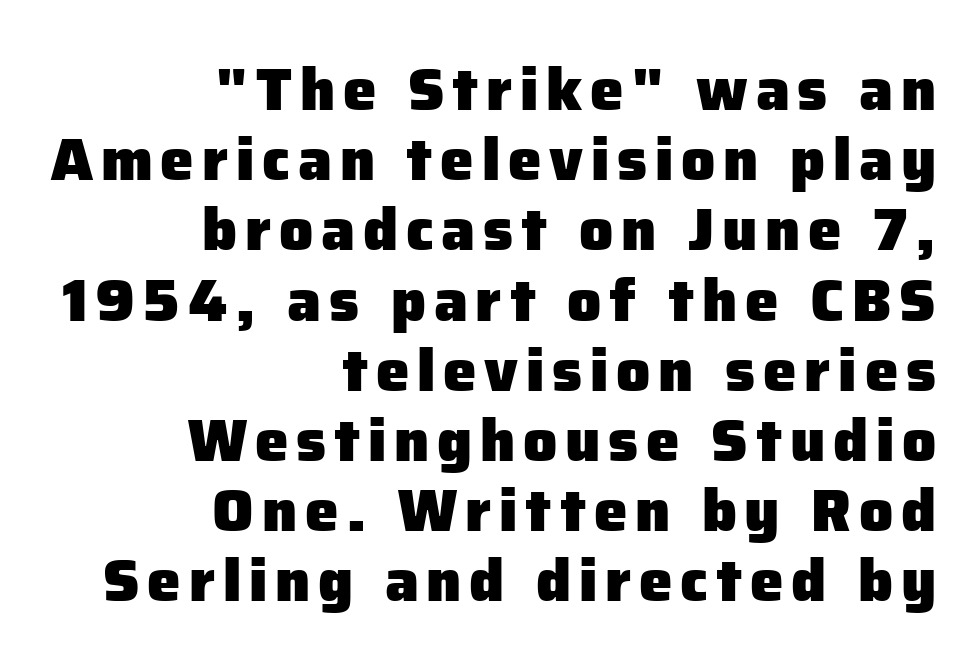
The image shows 60 px heavy sans-serif type, upright; set right-aligned, line spacing 1.17x, not underlined; low stroke contrast and a medium x-height.
